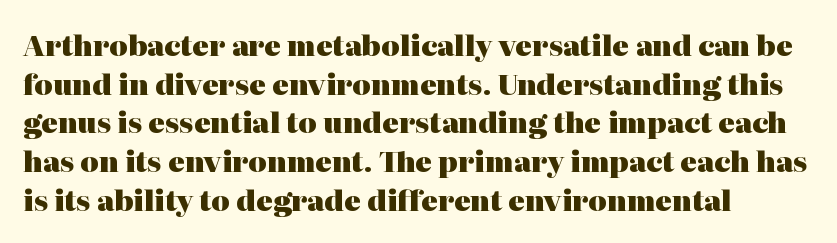
The image shows 28 px heavy serif type, upright; set left-aligned, normal line spacing (1.38x), normal letter spacing, not underlined; high stroke contrast and a medium x-height.
